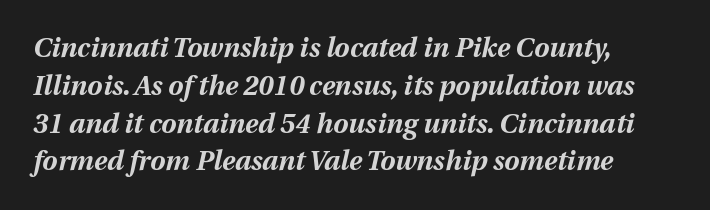
Q: Is the text bold? A: Yes.
Q: Is the text italic (slanted)? A: Yes, it leans right by about 12 degrees.
Q: Is the text underlined? A: No.
Q: How is the paragraph aligned? A: Left-aligned.
Q: Is the spacing between letters normal or unusually wide? A: Normal.
Q: Is the spacing between lines tight, normal or loose? A: Normal.
